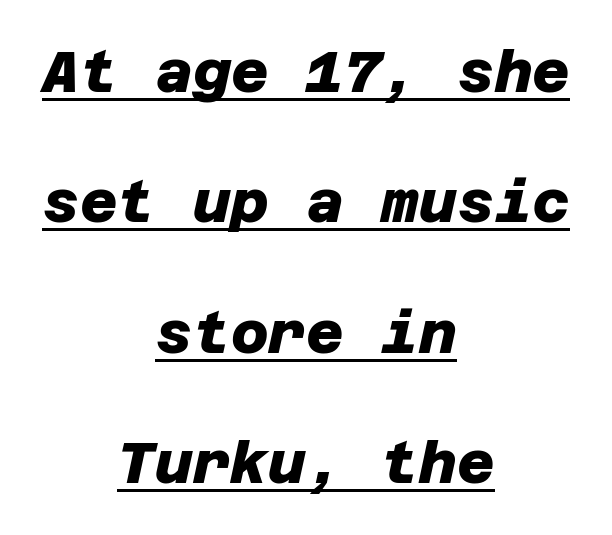
Q: Is the text bold? A: Yes.
Q: Is the typeface a serif or a sans-serif typeface? A: Sans-serif.
Q: Is the text underlined? A: Yes.
Q: How is the paragraph aligned? A: Centered.
Q: Is the spacing between letters normal or unusually wide? A: Normal.
Q: Is the spacing between lines tight, normal or loose? A: Loose.
Q: Width (condensed, normal, or wide)? A: Normal.
Q: Stroke contrast? A: Low.
Q: x-height? A: Large.
